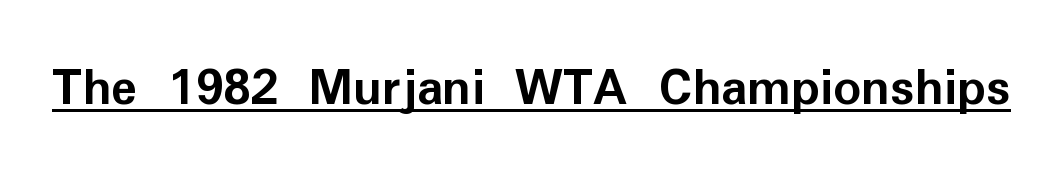
{"serif": "no", "italic": "no", "bold": "yes", "weight": "semibold", "width": "normal", "stroke_contrast": "low", "x_height": "medium", "monospaced": "no", "underline": "yes", "letter_spacing": "normal", "letter_spacing_em": 0.0, "glyph_px": 55}
